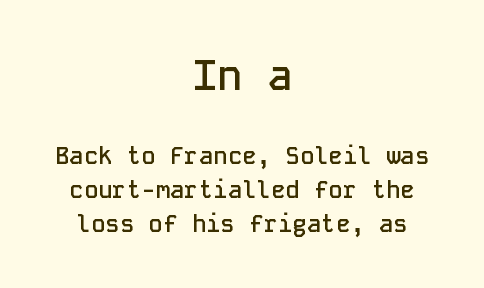
Q: Is the text bold? A: Semi-bold.
Q: Is the text italic (slanted)? A: No, it is upright.
Q: Is the typeface a serif or a sans-serif typeface? A: Sans-serif.
Q: Is the text underlined? A: No.
Q: How is the paragraph aligned? A: Centered.
Q: Is the spacing between letters normal or unusually wide? A: Normal.
Q: Is the spacing between lines tight, normal or loose? A: Normal.
Q: Which block of text is set in a larger size, the first (top) or the second (bottom)? A: The first (top) one.
Q: Width (condensed, normal, or wide)? A: Normal.
Q: Stroke contrast? A: Low.
Q: x-height? A: Medium.
Q: Monospaced? A: Yes.
